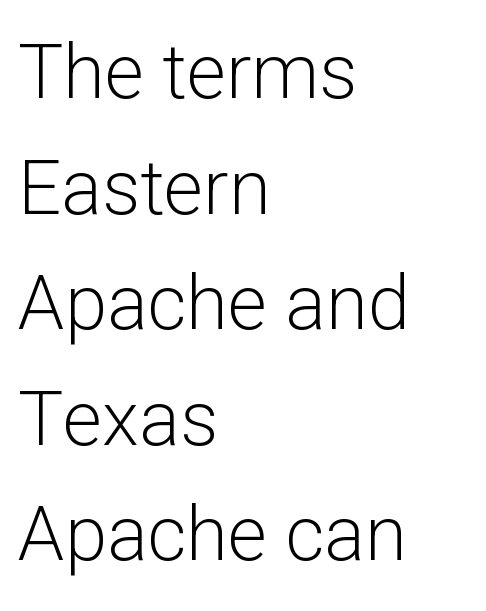
Q: Is the text bold? A: No.
Q: Is the text italic (slanted)? A: No, it is upright.
Q: Is the typeface a serif or a sans-serif typeface? A: Sans-serif.
Q: Is the text underlined? A: No.
Q: How is the paragraph aligned? A: Left-aligned.
Q: Is the spacing between letters normal or unusually wide? A: Normal.
Q: Is the spacing between lines tight, normal or loose? A: Normal.
Q: Width (condensed, normal, or wide)? A: Normal.
Q: Stroke contrast? A: Low.
Q: x-height? A: Medium.
Q: Monospaced? A: No.
